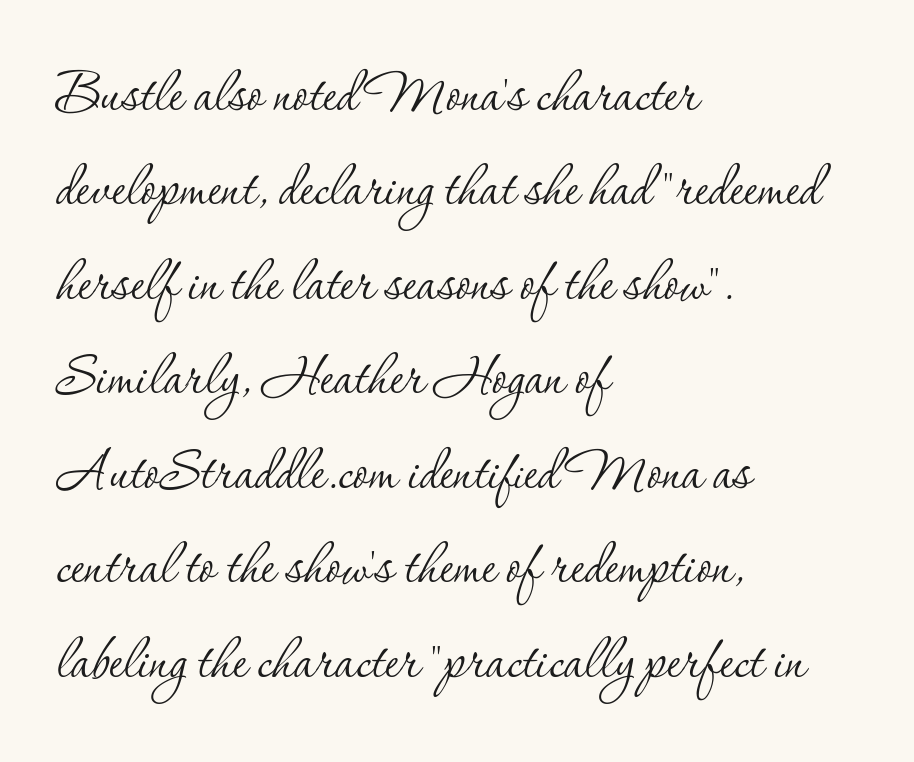
Q: Is the text bold? A: No.
Q: Is the text italic (slanted)? A: Yes.
Q: Is the typeface a serif or a sans-serif typeface? A: Serif.
Q: Is the text underlined? A: No.
Q: How is the paragraph aligned? A: Left-aligned.
Q: Is the spacing between letters normal or unusually wide? A: Normal.
Q: Is the spacing between lines tight, normal or loose? A: Normal.
Q: Width (condensed, normal, or wide)? A: Normal.
Q: Stroke contrast? A: Low.
Q: x-height? A: Small.
Q: Monospaced? A: No.
